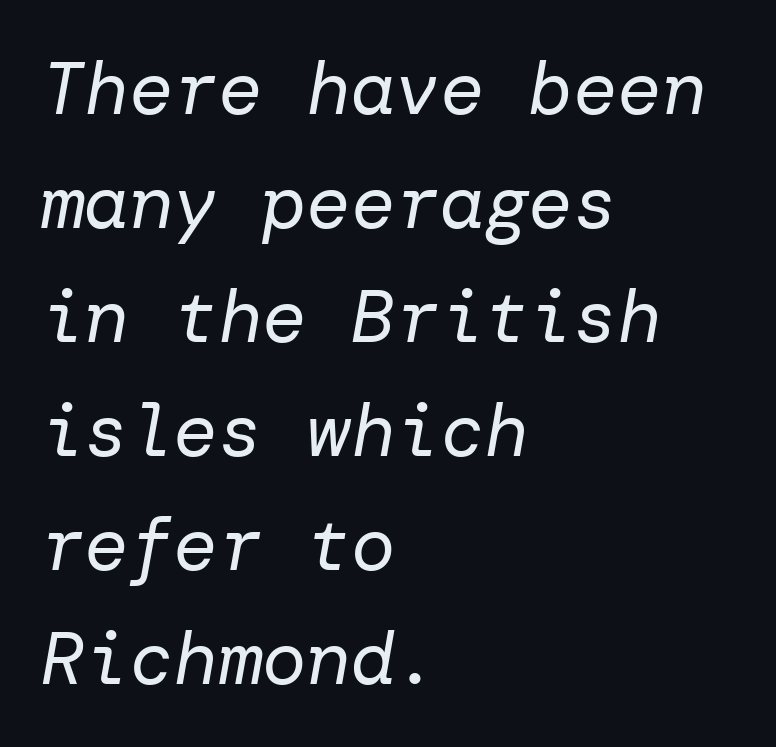
The image shows 74 px regular-weight type, italic (leaning right); set left-aligned, normal line spacing (1.54x), normal letter spacing, not underlined; low stroke contrast and a medium x-height.
